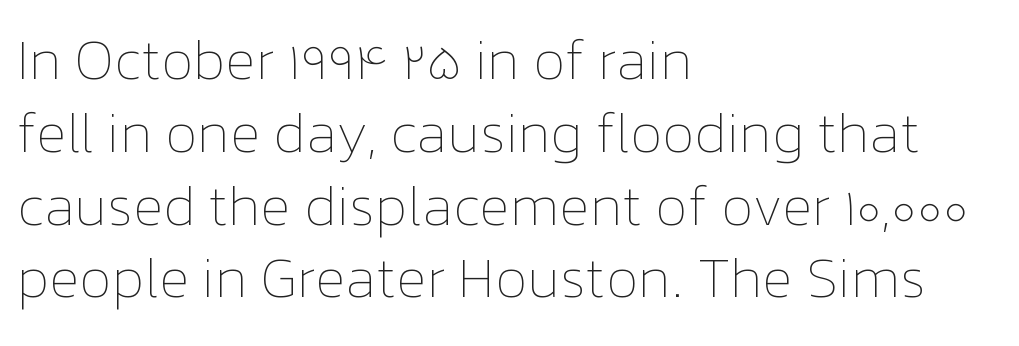
Weight: in the light-to-regular range. The specimen omits any rule beneath the text block's lines. Spacing verdict: proportional, widths tailored to each character. Every row of glyphs begins at an identical x-position on the left. Glyph-to-glyph distance matches everyday printed text. Honestly, the row spacing looks completely unremarkable.
